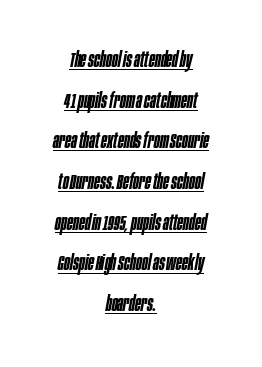
The image shows 22 px text type, italic (leaning right); set centered, line spacing 1.85x, normal letter spacing, underlined.
